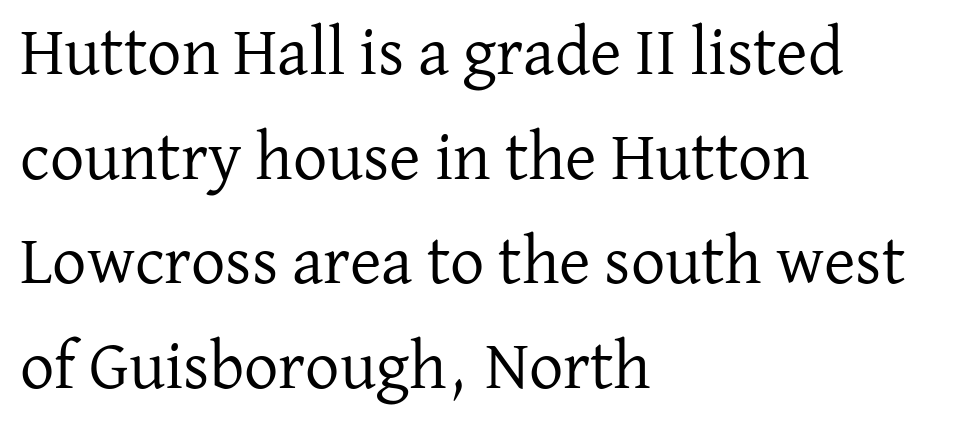
Words appear dense and cohesive because spacing is normal. One-word summary of the alignment: left. No extra ink here — the face is not bold. Every character sits straight up, as roman type does.
